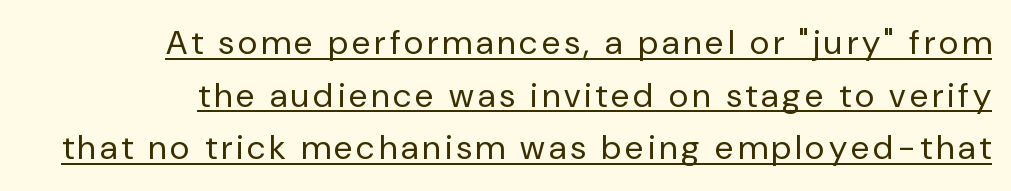
Think of a printed novel: that variable character pitch is what you see here. The typeface chosen for these lines omits serifs. The compositor pushed each line to the right boundary. Weight: in the light-to-regular range. Evenly set lines give the paragraph a standard silhouette. The sample's only ornament is a line tracing under the words.
